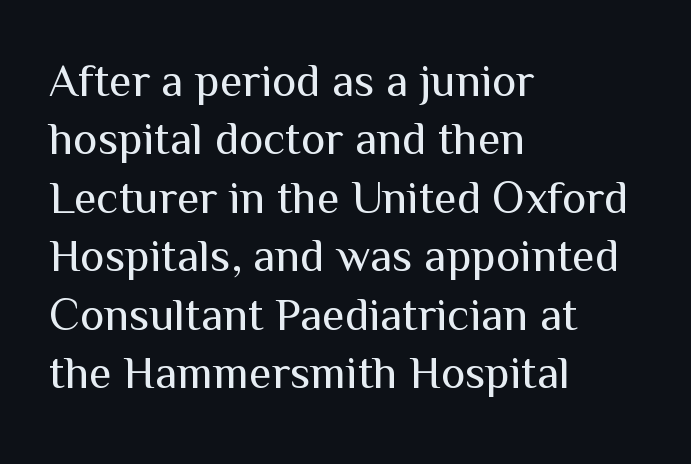
This sample has the flowing, uneven cadence of proportional lettering. In CSS terms this would be text-align: left. The specimen omits any rule beneath the text block's lines. A quiet, ordinary-to-light weight characterises the typeface. Is there much room between lines? A standard amount, neither cramped nor airy.
